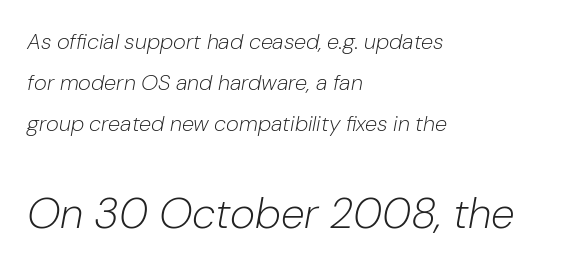
Q: Is the text bold? A: No.
Q: Is the text italic (slanted)? A: Yes, it leans right by about 10 degrees.
Q: Is the text underlined? A: No.
Q: How is the paragraph aligned? A: Left-aligned.
Q: Is the spacing between letters normal or unusually wide? A: Normal.
Q: Which block of text is set in a larger size, the first (top) or the second (bottom)? A: The second (bottom) one.
Q: Width (condensed, normal, or wide)? A: Normal.
Q: Stroke contrast? A: Low.
Q: x-height? A: Medium.
Q: Monospaced? A: No.
